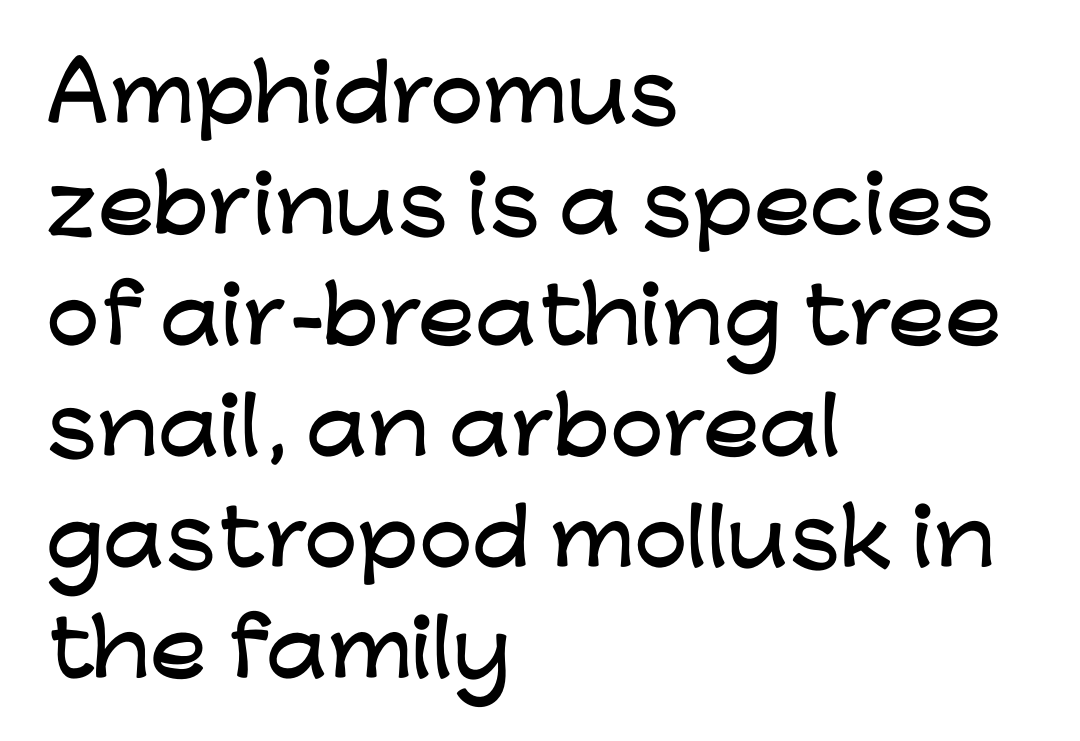
{"serif": "no", "italic": "no", "width": "wide", "stroke_contrast": "low", "x_height": "medium", "monospaced": "no", "underline": "no", "align": "left", "line_spacing": "normal", "line_spacing_ratio": 1.46, "letter_spacing": "normal", "letter_spacing_em": 0.0, "glyph_px": 76}
